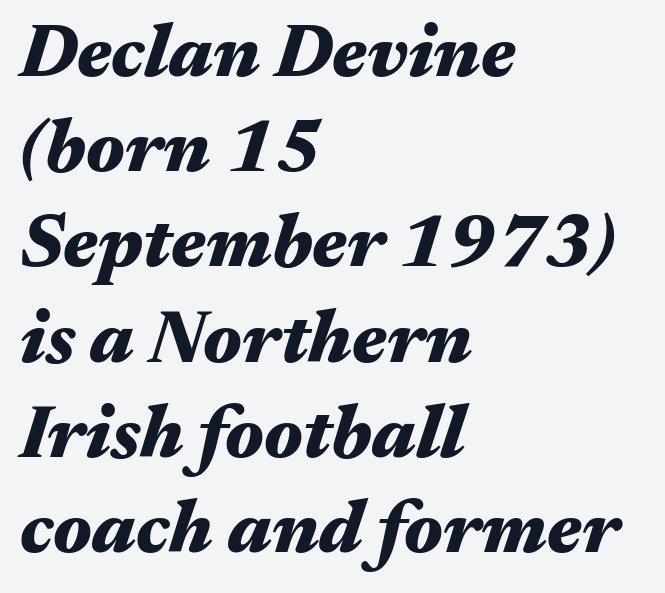
The image shows 75 px heavy, wide type, italic (leaning right); set left-aligned, normal line spacing (1.27x), normal letter spacing, not underlined; medium stroke contrast and a medium x-height.
